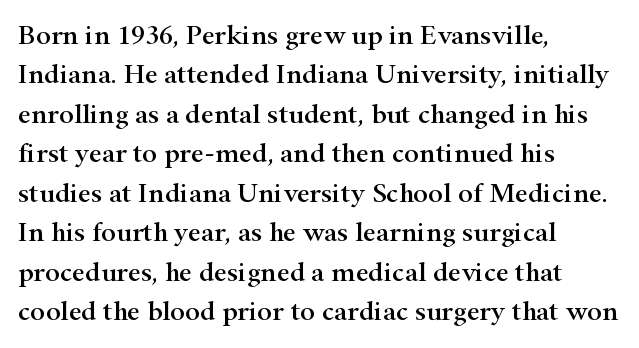
The space between consecutive lines is moderate. These lines are rendered in a variable-pitch font. The typeface chosen for these lines features serifs. Check the space under the baseline: it is left empty.
